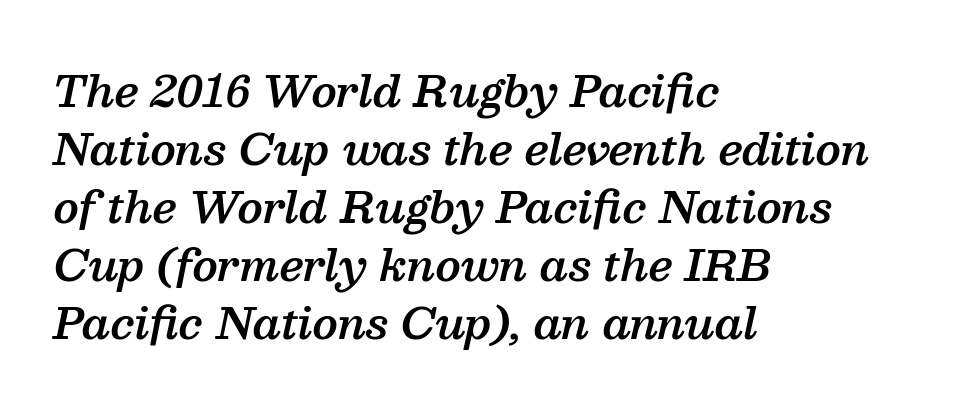
The image shows 42 px semibold serif type, italic (leaning right); set left-aligned, normal line spacing (1.38x), normal letter spacing, not underlined; medium stroke contrast and a medium x-height.
